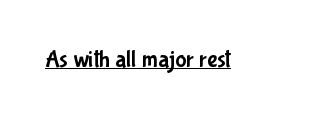
{"italic": "no", "underline": "yes", "letter_spacing": "normal", "letter_spacing_em": 0.0, "glyph_px": 24}
